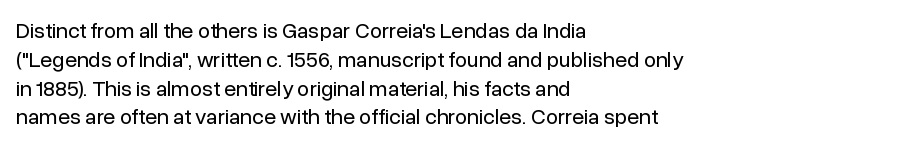
Q: Is the text bold? A: No.
Q: Is the text italic (slanted)? A: No, it is upright.
Q: Is the text underlined? A: No.
Q: How is the paragraph aligned? A: Left-aligned.
Q: Is the spacing between letters normal or unusually wide? A: Normal.
Q: Is the spacing between lines tight, normal or loose? A: Normal.
